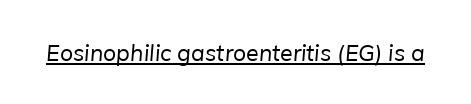
{"bold": "no", "underline": "yes", "letter_spacing": "normal", "letter_spacing_em": 0.0, "glyph_px": 23}
